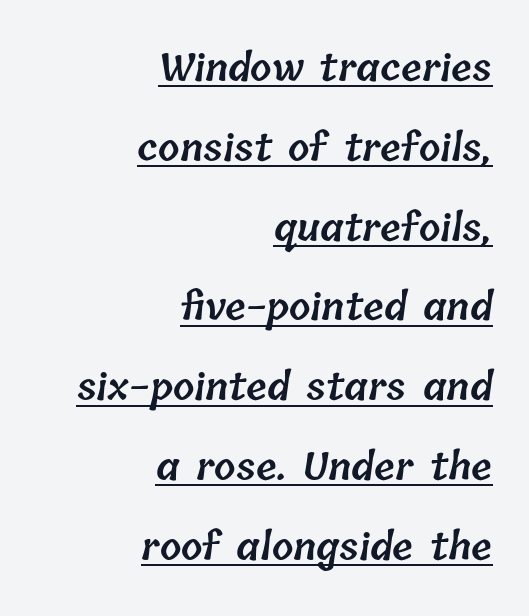
The rendering anchors every line to the right-hand side. In terms of letterspacing, this is plain default setting. The rendering uses a large line-height, opening up the rows. Each glyph is drawn with semibold strokes, heavier than normal yet not fully bold.
